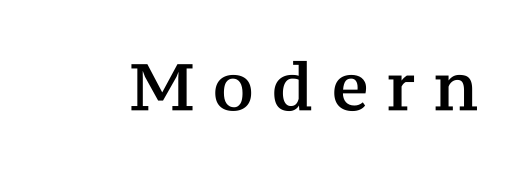
Varying glyph widths throughout — classic text-font behaviour. Little horizontal feet cap the strokes, marking this as serif type. The zone under the glyphs is completely vacant. In terms of posture, this sample is upright.
